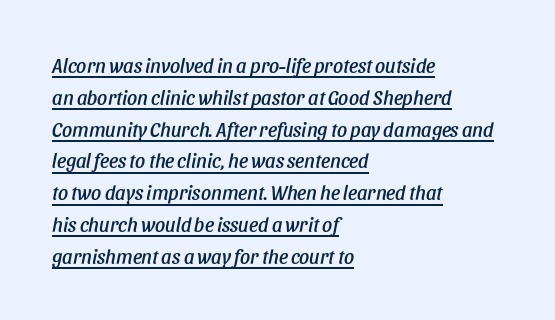
The image shows 20 px text type, italic (leaning right); set left-aligned, normal line spacing (1.59x), normal letter spacing, underlined.
